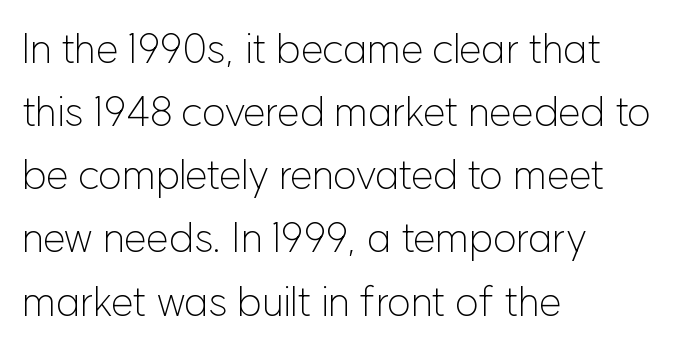
Nobody touched the tracking dial on this one. You could not count columns in this text — the font is proportionally spaced. The letters stand upright; this is a roman face. These lines are composed in type without serifs. The lines in this sample share a left origin and differ only in where they stop. One glance says typical: line gaps are just what's usual.
